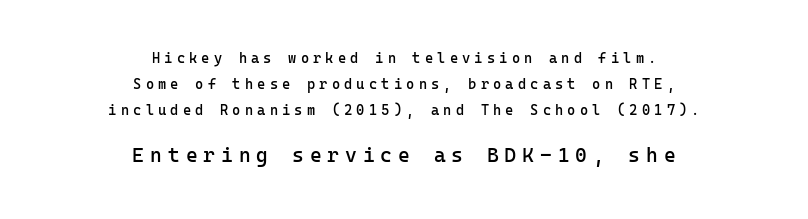
These lines were composed using upright roman letters. Observe the wide spacing: letters keep a clear distance from each other. Weight check: semibold — heavier than regular, not quite bold. Clear beneath every line of the passage. Horizontally, the lines are justified to the midpoint only.
